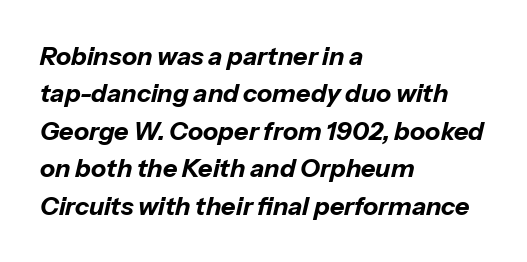
Rule under the text: the space is simply empty. Does the leading feel generous? No, just average. Typesetter's note: full bold, strokes at maximum text heaviness. Tall strokes in this sample are angled rather than plumb. Does the copy run flush right? No — it runs flush left.
